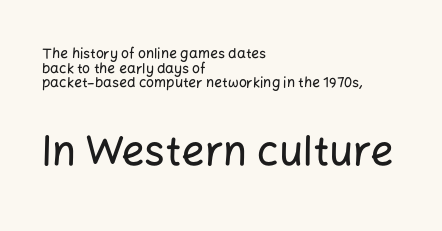
The area under the type is left untouched. A typesetter would call this leading minimal, almost set solid. The line texture is even and compact thanks to regular tracking. Left-aligned paragraph, ragged on the right. The letters advance in unequal steps, a hallmark of proportional type. The face used here is a sans, in the tradition of grotesques and geometrics.
